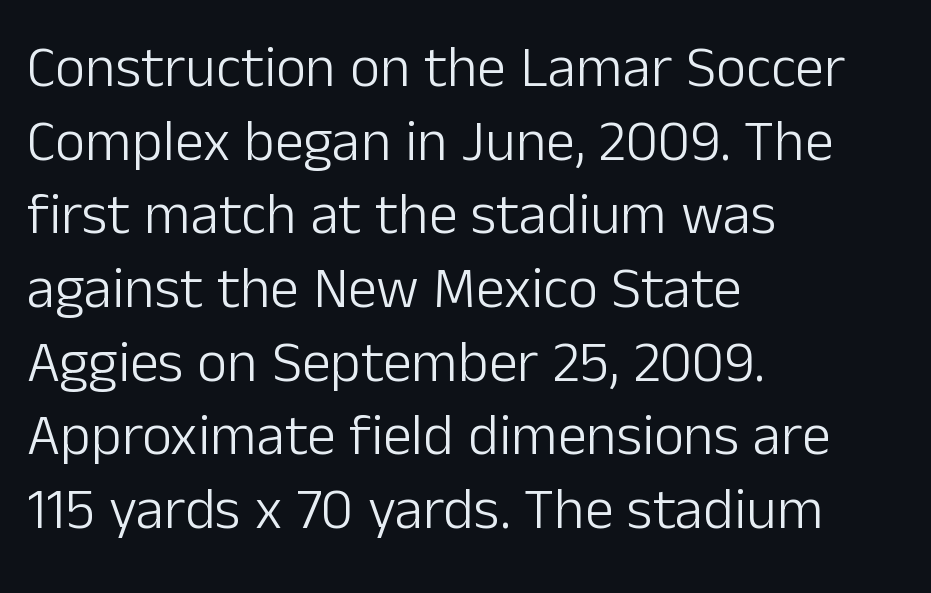
The image shows 58 px light sans-serif type, upright; set left-aligned, normal line spacing (1.27x), normal letter spacing, not underlined; low stroke contrast and a medium x-height.
